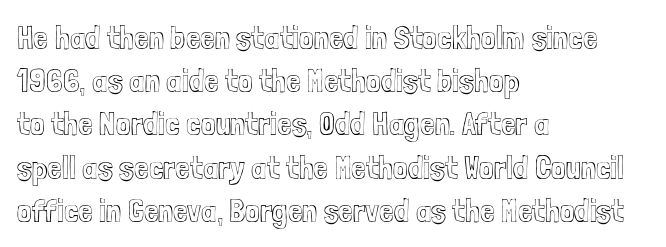
Q: Is the text italic (slanted)? A: No, it is upright.
Q: Is the text underlined? A: No.
Q: How is the paragraph aligned? A: Left-aligned.
Q: Is the spacing between letters normal or unusually wide? A: Normal.
Q: Is the spacing between lines tight, normal or loose? A: Normal.
Q: Width (condensed, normal, or wide)? A: Condensed.
Q: x-height? A: Medium.
Q: Monospaced? A: No.
